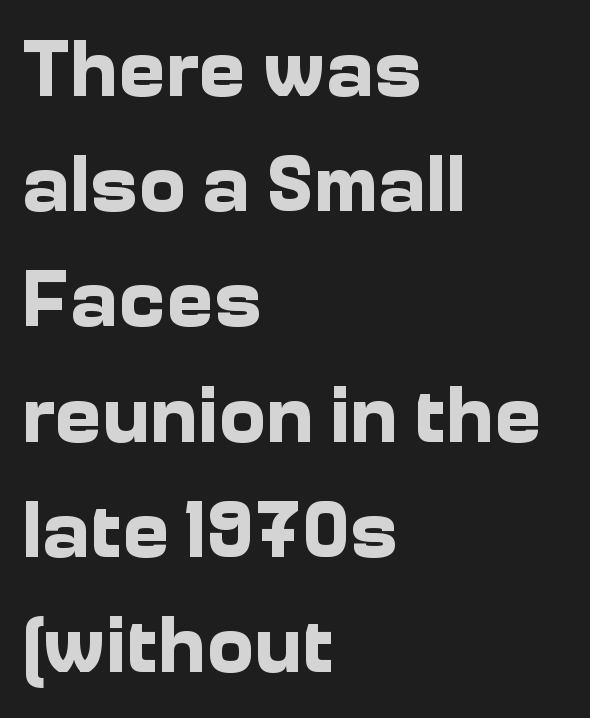
The image shows 80 px bold sans-serif type, upright; set left-aligned, normal line spacing (1.44x), normal letter spacing, not underlined; low stroke contrast and a medium x-height.
